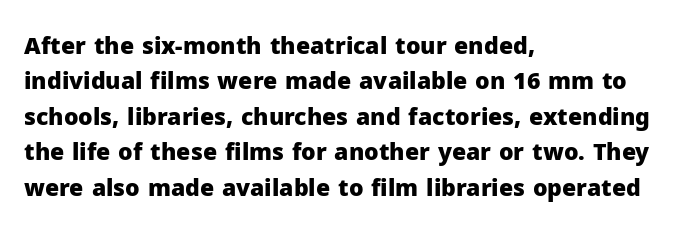
The strip under each line holds only bare page. The designer left line spacing at the default. Typeset ragged right — the left edge is the straight one. Heavy-handed strokes throughout: this text is bold.
